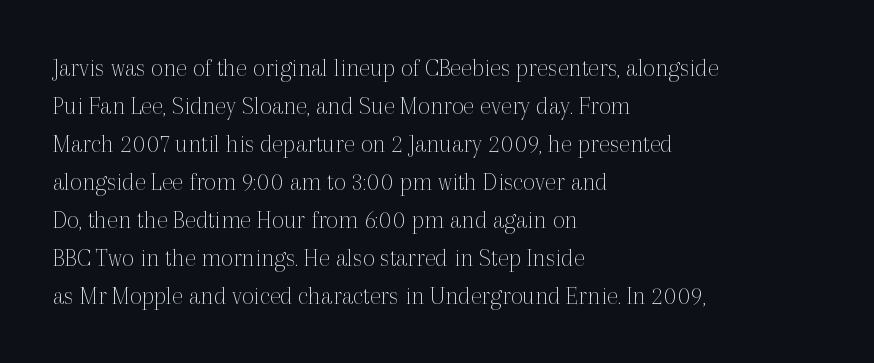
Visually the block forms a straight wall on the left and a jagged coastline on the right. Caption: standard tracking, unaltered. The type sits square on the baseline with zero lean. Weight: not bold — regular or lighter.
